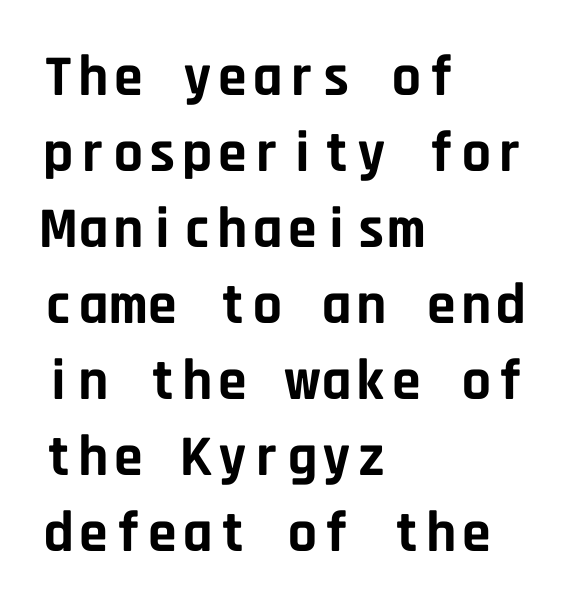
Q: Is the text bold? A: Yes.
Q: Is the text italic (slanted)? A: No, it is upright.
Q: Is the typeface a serif or a sans-serif typeface? A: Sans-serif.
Q: Is the text underlined? A: No.
Q: How is the paragraph aligned? A: Left-aligned.
Q: Is the spacing between letters normal or unusually wide? A: Normal.
Q: Is the spacing between lines tight, normal or loose? A: Normal.
Q: Width (condensed, normal, or wide)? A: Normal.
Q: Stroke contrast? A: Low.
Q: x-height? A: Large.
Q: Monospaced? A: Yes.
